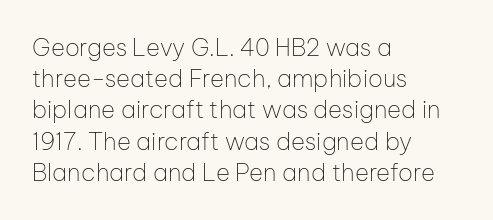
{"italic": "no", "bold": "no", "underline": "no", "align": "left", "line_spacing": "normal", "line_spacing_ratio": 1.3, "letter_spacing": "normal", "letter_spacing_em": 0.0, "glyph_px": 24}
